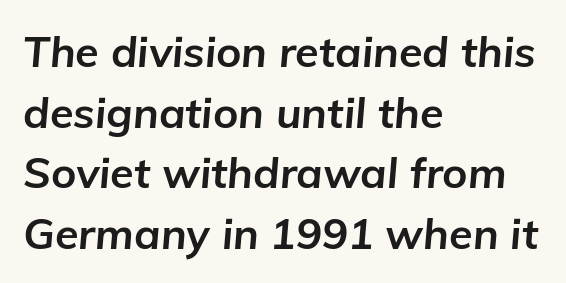
Q: Is the text bold? A: Yes.
Q: Is the text italic (slanted)? A: Yes, it leans right by about 5 degrees.
Q: Is the text underlined? A: No.
Q: How is the paragraph aligned? A: Left-aligned.
Q: Is the spacing between letters normal or unusually wide? A: Normal.
Q: Is the spacing between lines tight, normal or loose? A: Normal.
Q: Width (condensed, normal, or wide)? A: Normal.
Q: Stroke contrast? A: Low.
Q: x-height? A: Medium.
Q: Monospaced? A: No.
